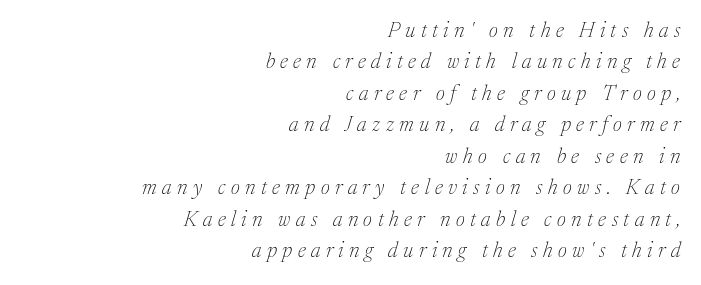
Quick note: interline space is typical. The zone under the glyphs is completely vacant. Spacing between characters has been opened up far beyond the box default. Slanted lettering throughout. In CSS terms this would be text-align: right.
